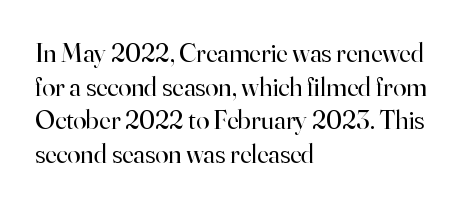
The image shows 27 px text type, upright; set left-aligned, normal line spacing (1.25x), normal letter spacing, not underlined.
